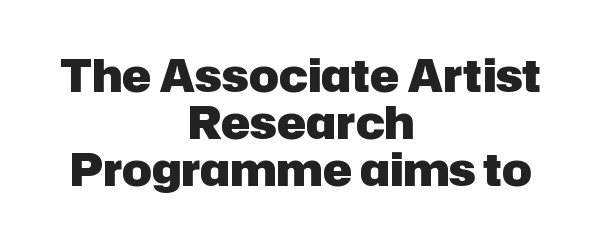
A sans-serif font was chosen for this passage. Weight: bold. The letters stand straight up with perfectly vertical stems. Check the space under the baseline: it is left empty. Here the glyphs are tracked normally, forming tight word shapes. Is the block centered? Yes — each line is placed symmetrically about the middle.
